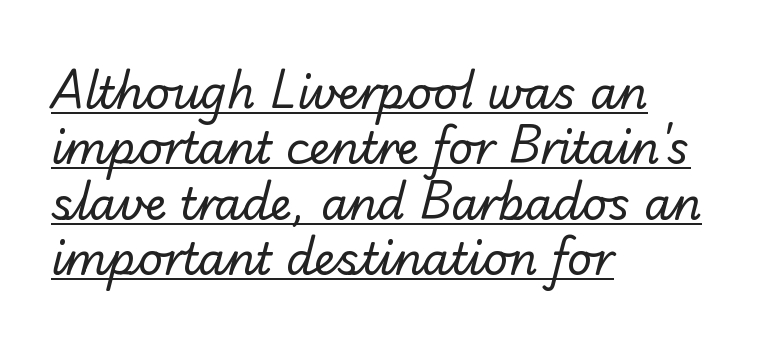
The image shows 44 px regular-weight sans-serif type; set left-aligned, normal line spacing (1.26x), normal letter spacing, underlined; low stroke contrast and a small x-height.
